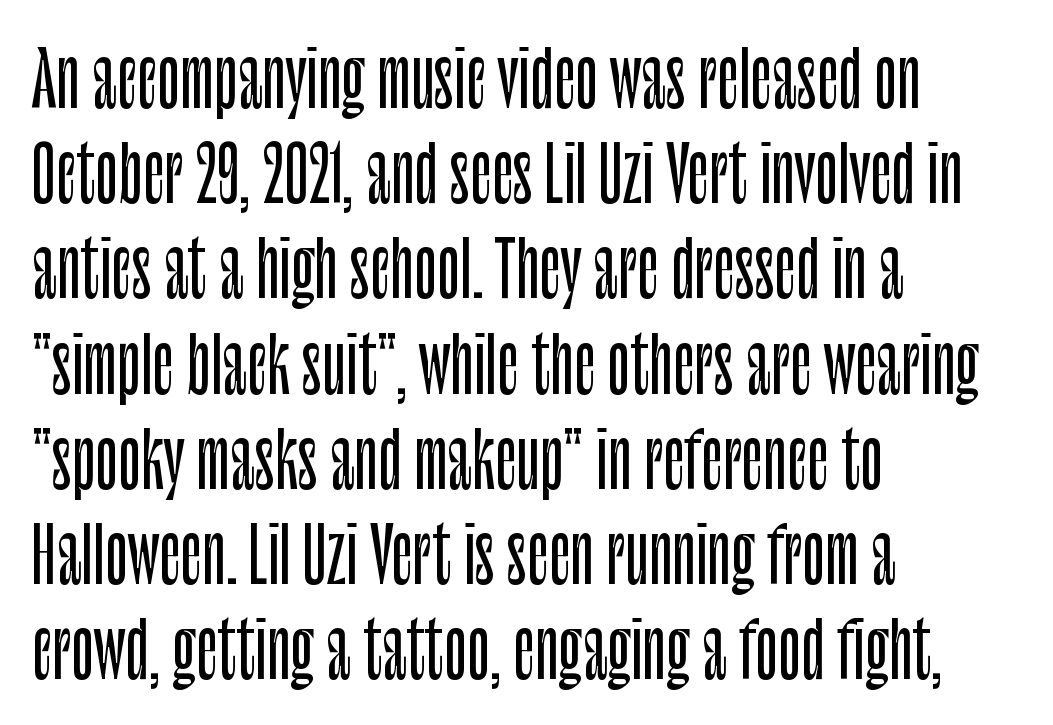
The image shows 75 px condensed sans-serif type, upright; set left-aligned, normal line spacing (1.27x), normal letter spacing, not underlined; low stroke contrast and a large x-height.
